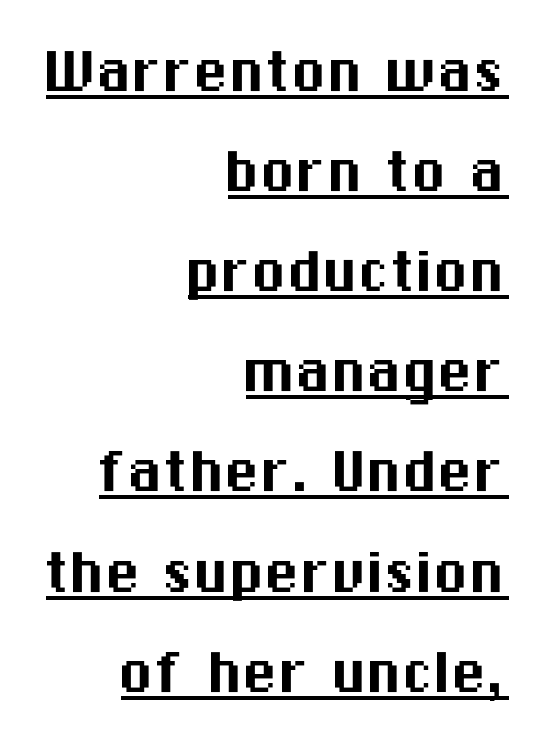
{"serif": "no", "italic": "no", "width": "normal", "stroke_contrast": "medium", "x_height": "medium", "monospaced": "no", "underline": "yes", "align": "right", "line_spacing": "normal", "line_spacing_ratio": 1.41, "letter_spacing": "normal", "letter_spacing_em": 0.0, "glyph_px": 71}
